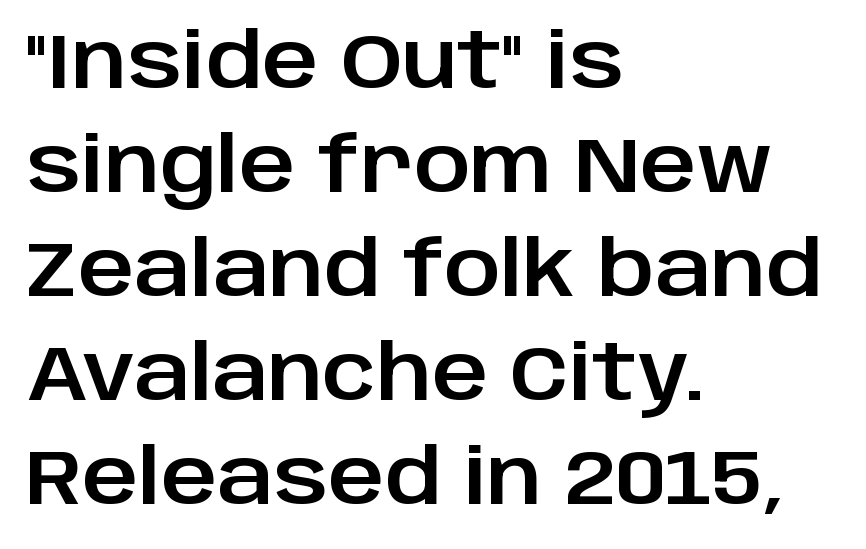
{"serif": "no", "italic": "no", "width": "normal", "stroke_contrast": "low", "x_height": "large", "monospaced": "no", "underline": "no", "align": "left", "line_spacing": "normal", "line_spacing_ratio": 1.35, "letter_spacing": "normal", "letter_spacing_em": 0.0, "glyph_px": 77}
